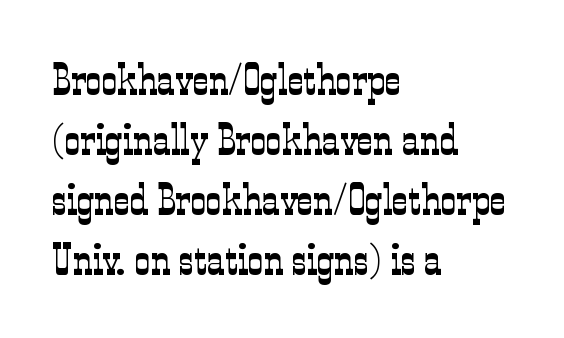
Q: Is the text bold? A: No.
Q: Is the text italic (slanted)? A: No, it is upright.
Q: Is the typeface a serif or a sans-serif typeface? A: Serif.
Q: Is the text underlined? A: No.
Q: How is the paragraph aligned? A: Left-aligned.
Q: Is the spacing between letters normal or unusually wide? A: Normal.
Q: Is the spacing between lines tight, normal or loose? A: Normal.
Q: Width (condensed, normal, or wide)? A: Condensed.
Q: Stroke contrast? A: Low.
Q: x-height? A: Medium.
Q: Monospaced? A: No.
